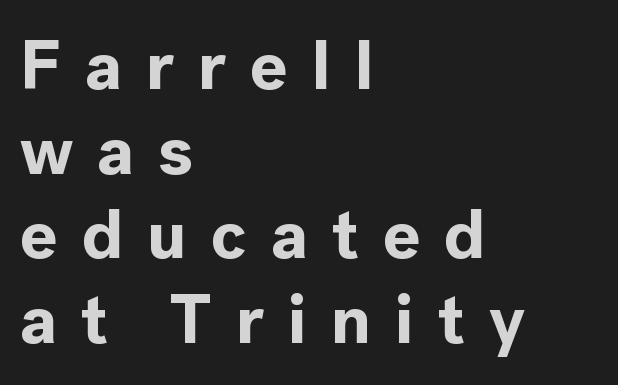
Q: Is the text bold? A: Yes.
Q: Is the text italic (slanted)? A: No, it is upright.
Q: Is the typeface a serif or a sans-serif typeface? A: Sans-serif.
Q: Is the text underlined? A: No.
Q: How is the paragraph aligned? A: Left-aligned.
Q: Is the spacing between letters normal or unusually wide? A: Unusually wide.
Q: Width (condensed, normal, or wide)? A: Normal.
Q: x-height? A: Medium.
Q: Monospaced? A: No.
